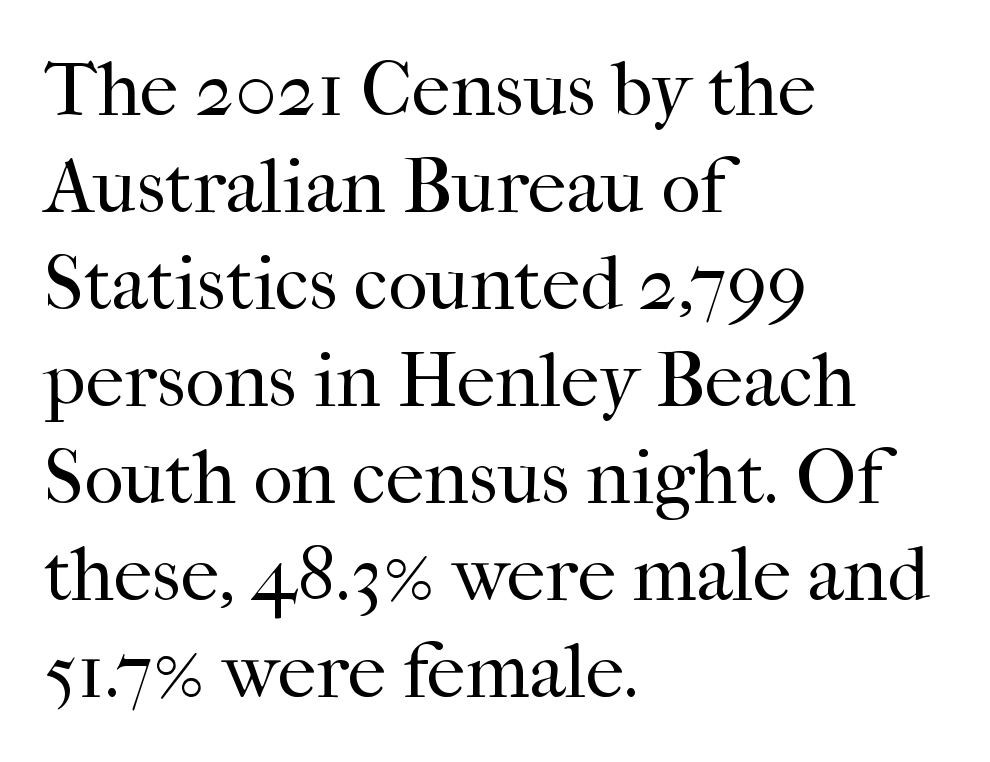
The image shows 77 px regular-weight serif type, upright; set left-aligned, normal line spacing (1.26x), normal letter spacing, not underlined; high stroke contrast and a medium x-height.
